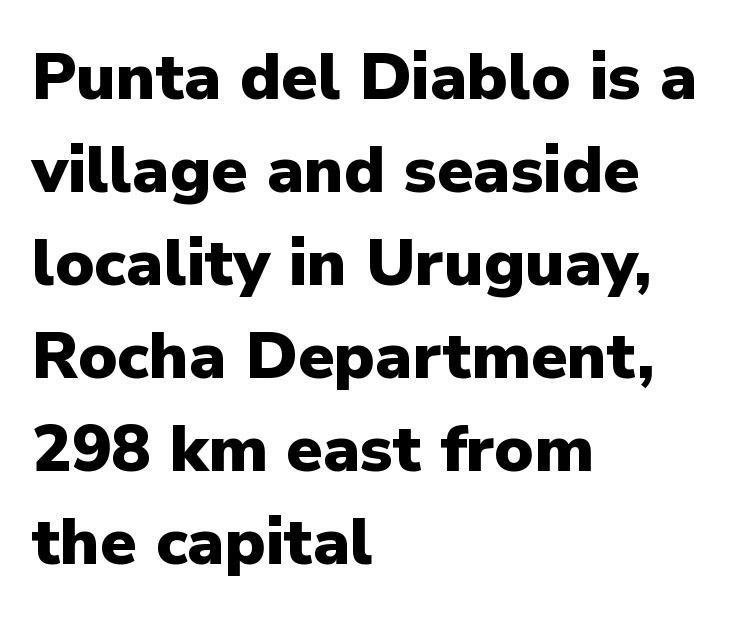
Q: Is the text bold? A: Yes.
Q: Is the text italic (slanted)? A: No, it is upright.
Q: Is the typeface a serif or a sans-serif typeface? A: Sans-serif.
Q: Is the text underlined? A: No.
Q: How is the paragraph aligned? A: Left-aligned.
Q: Is the spacing between letters normal or unusually wide? A: Normal.
Q: Is the spacing between lines tight, normal or loose? A: Normal.
Q: Width (condensed, normal, or wide)? A: Normal.
Q: Stroke contrast? A: Low.
Q: x-height? A: Medium.
Q: Monospaced? A: No.
